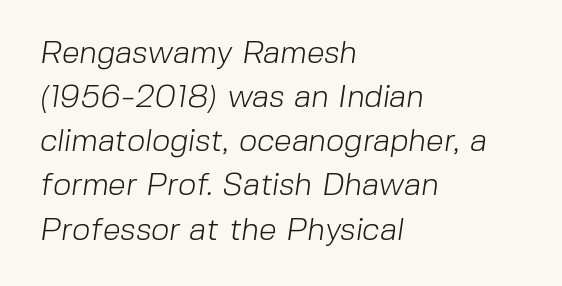
Q: Is the text bold? A: No.
Q: Is the typeface a serif or a sans-serif typeface? A: Sans-serif.
Q: Is the text underlined? A: No.
Q: How is the paragraph aligned? A: Left-aligned.
Q: Is the spacing between letters normal or unusually wide? A: Normal.
Q: Is the spacing between lines tight, normal or loose? A: Normal.
Q: Width (condensed, normal, or wide)? A: Normal.
Q: Stroke contrast? A: Low.
Q: x-height? A: Medium.
Q: Monospaced? A: No.
